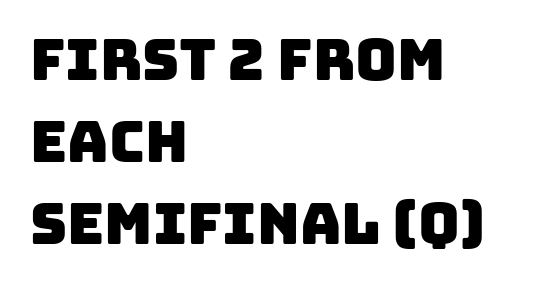
Does the copy run flush right? No — it runs flush left. The tracking reads as untouched default to a designer's eye. Are there feet on the stems? There aren't — it's a sans. The space beneath each line is pristine and unruled. Each letter keeps its own natural width here, so spacing adapts to shape.
